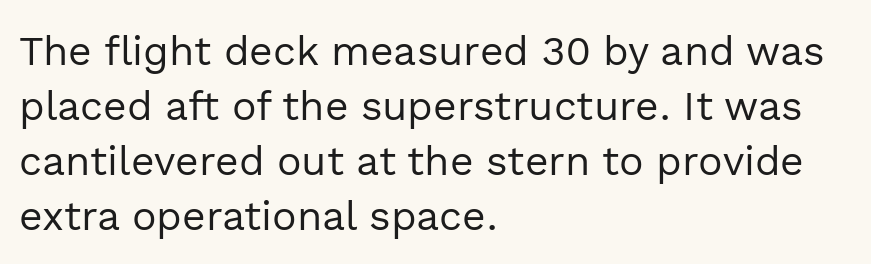
The image shows 41 px regular-weight sans-serif type, upright; set left-aligned, normal line spacing (1.34x), normal letter spacing, not underlined; a medium x-height.
